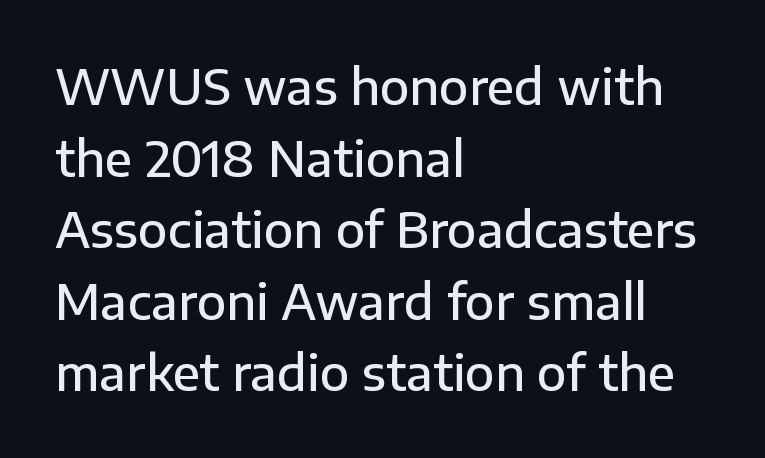
Q: Is the text bold? A: Semi-bold.
Q: Is the text italic (slanted)? A: No, it is upright.
Q: Is the typeface a serif or a sans-serif typeface? A: Sans-serif.
Q: Is the text underlined? A: No.
Q: How is the paragraph aligned? A: Left-aligned.
Q: Is the spacing between letters normal or unusually wide? A: Normal.
Q: Is the spacing between lines tight, normal or loose? A: Normal.
Q: Width (condensed, normal, or wide)? A: Normal.
Q: Stroke contrast? A: Low.
Q: x-height? A: Medium.
Q: Monospaced? A: No.
